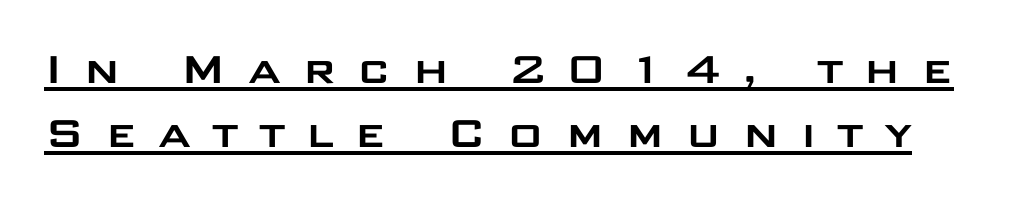
Q: Is the text italic (slanted)? A: No, it is upright.
Q: Is the typeface a serif or a sans-serif typeface? A: Sans-serif.
Q: Is the text underlined? A: Yes.
Q: Is the spacing between letters normal or unusually wide? A: Unusually wide.
Q: Is the spacing between lines tight, normal or loose? A: Normal.
Q: Width (condensed, normal, or wide)? A: Wide.
Q: Stroke contrast? A: Low.
Q: x-height? A: Large.
Q: Monospaced? A: No.
